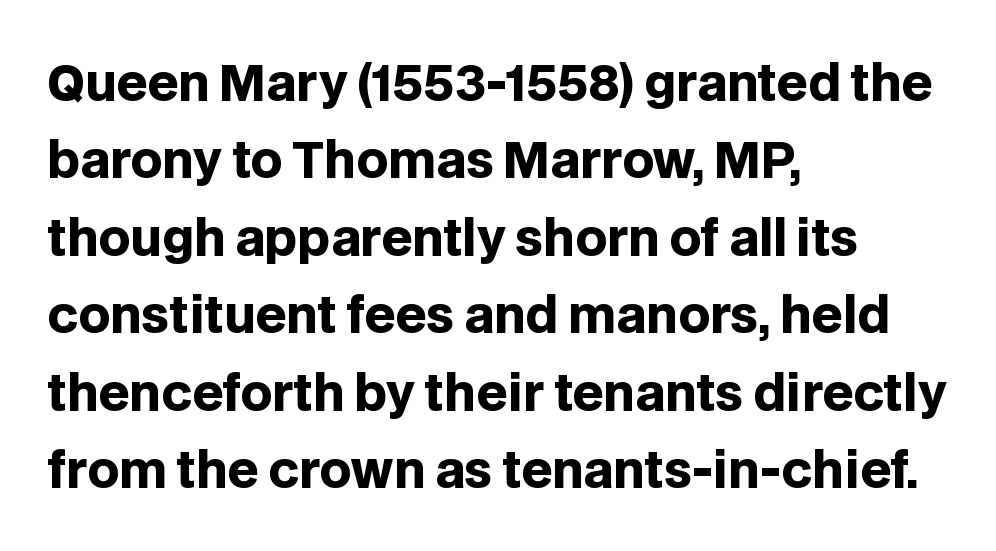
Q: Is the text bold? A: Yes.
Q: Is the text italic (slanted)? A: No, it is upright.
Q: Is the typeface a serif or a sans-serif typeface? A: Sans-serif.
Q: Is the text underlined? A: No.
Q: How is the paragraph aligned? A: Left-aligned.
Q: Is the spacing between letters normal or unusually wide? A: Normal.
Q: Is the spacing between lines tight, normal or loose? A: Normal.
Q: Width (condensed, normal, or wide)? A: Normal.
Q: Stroke contrast? A: Low.
Q: x-height? A: Large.
Q: Monospaced? A: No.
